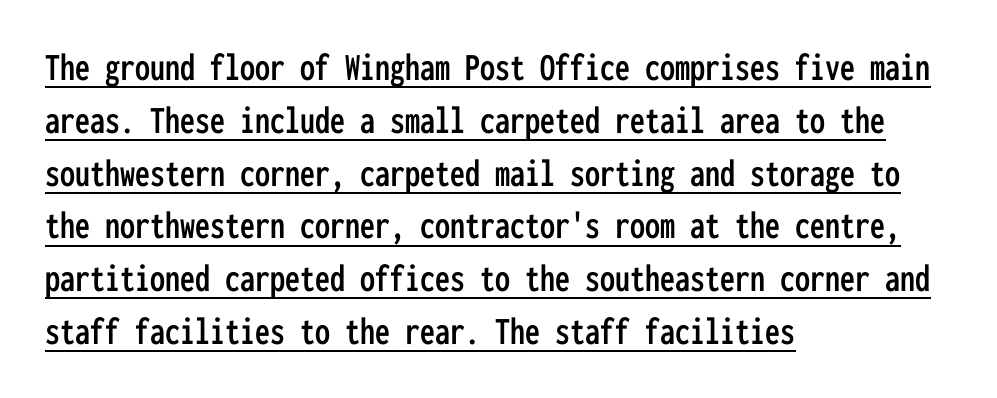
The image shows 40 px condensed sans-serif type, upright, monospaced; set left-aligned, normal line spacing (1.32x), normal letter spacing, underlined; low stroke contrast and a medium x-height.
